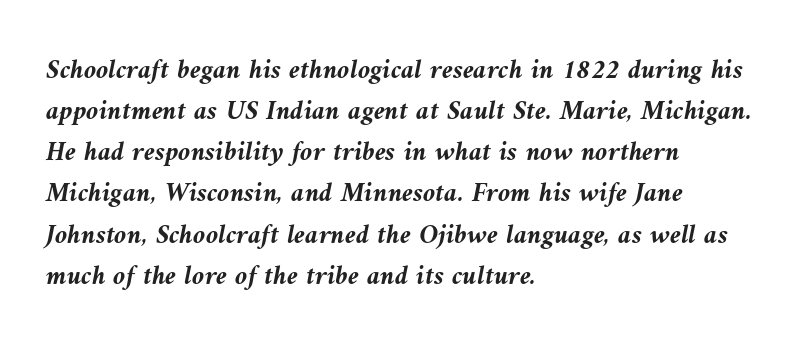
The image shows 28 px semibold type, italic (leaning left); set left-aligned, normal line spacing (1.47x), normal letter spacing, not underlined; medium stroke contrast and a medium x-height.
